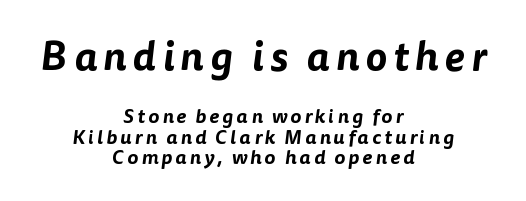
The image shows 41 px sans-serif type; set centered, tight line spacing (1.03x), not underlined; the first (top) block is 2.05x larger; low stroke contrast and a medium x-height.
